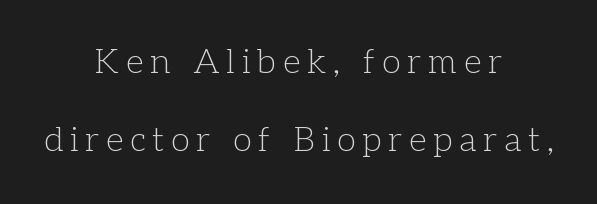
{"serif": "yes", "italic": "no", "bold": "no", "weight": "light", "width": "normal", "stroke_contrast": "low", "x_height": "medium", "monospaced": "no", "underline": "no", "align": "center", "line_spacing": "loose", "line_spacing_ratio": 2.29, "letter_spacing": "wide", "letter_spacing_em": 0.21, "glyph_px": 34}
